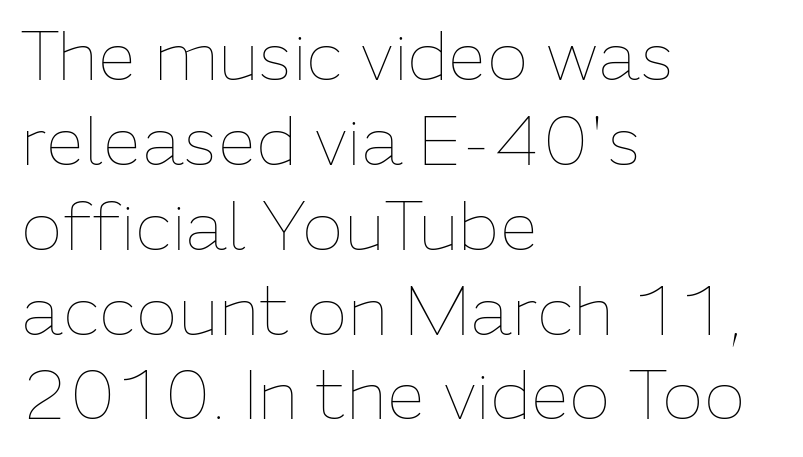
The image shows 69 px thin type, upright; set left-aligned, line spacing 1.23x, normal letter spacing, not underlined; low stroke contrast and a medium x-height.
